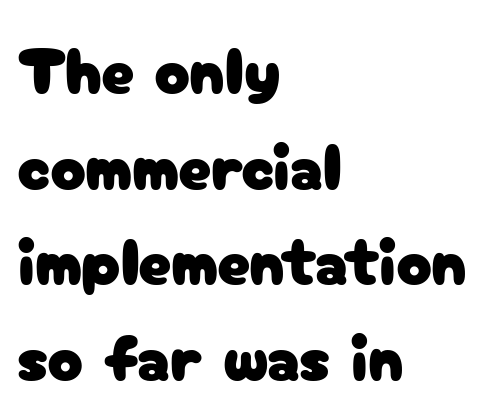
Proportional: the letters do not fall into vertical columns. Does the lettering tilt? It doesn't — this is upright. This block has exactly the height ordinary leading produces. The area under the type is left untouched. Tracking here is standard; glyphs follow each other at the usual distance. This rendering employs a face without finishing strokes, i.e., a sans-serif.
